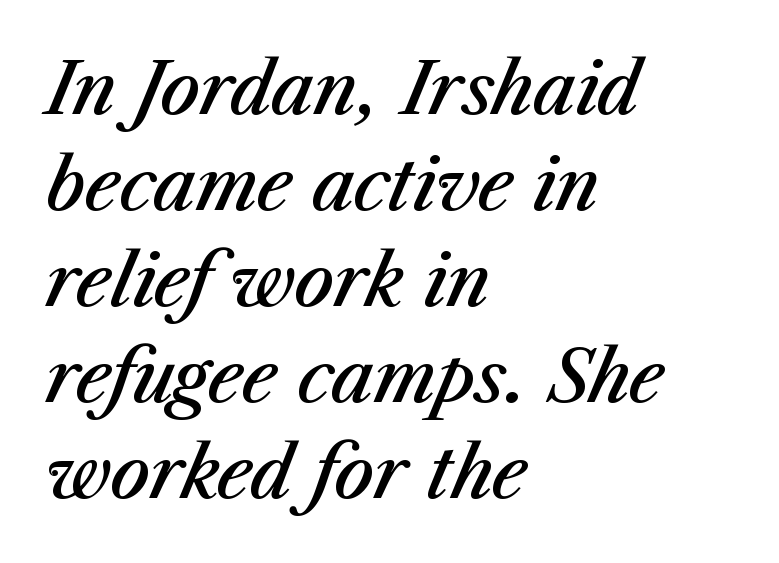
The font's italic variant was chosen for this text. Every letter is mildly thick-stroked: semibold rather than bold. The horizontal fit of the characters is conventional and even. Clear beneath every line of the passage. The rendering anchors every line to the left-hand side.
